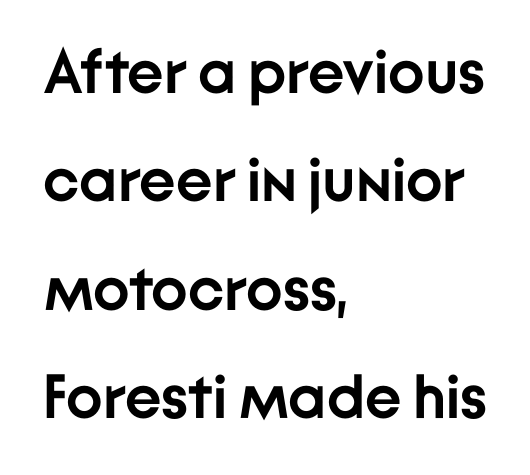
The image shows 62 px semibold sans-serif type, upright; set left-aligned, line spacing 1.75x, normal letter spacing, not underlined; low stroke contrast and a medium x-height.
